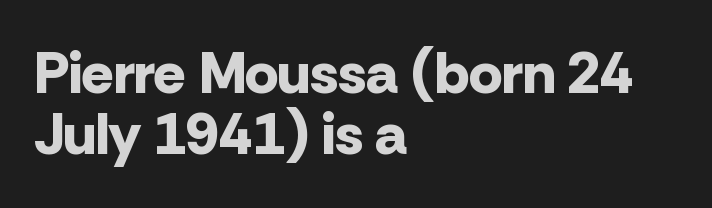
The image shows 59 px bold sans-serif type, upright; set left-aligned, tight line spacing (1.04x), normal letter spacing, not underlined; low stroke contrast and a medium x-height.
